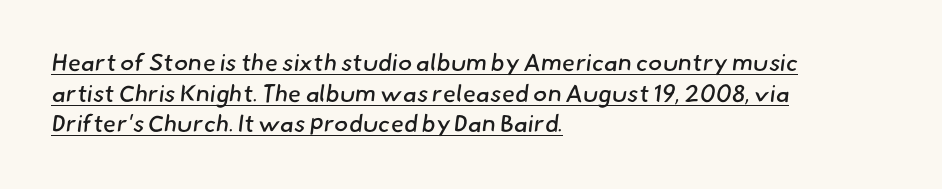
Q: Is the text bold? A: No.
Q: Is the text underlined? A: Yes.
Q: How is the paragraph aligned? A: Left-aligned.
Q: Is the spacing between letters normal or unusually wide? A: Normal.
Q: Is the spacing between lines tight, normal or loose? A: Normal.
